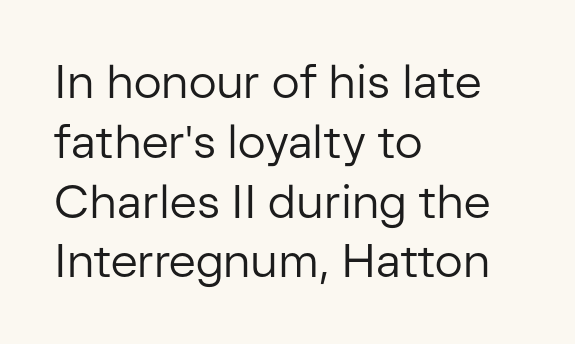
Q: Is the text bold? A: No.
Q: Is the text italic (slanted)? A: No, it is upright.
Q: Is the typeface a serif or a sans-serif typeface? A: Sans-serif.
Q: Is the text underlined? A: No.
Q: How is the paragraph aligned? A: Left-aligned.
Q: Is the spacing between letters normal or unusually wide? A: Normal.
Q: Is the spacing between lines tight, normal or loose? A: Normal.
Q: Width (condensed, normal, or wide)? A: Normal.
Q: Stroke contrast? A: Low.
Q: x-height? A: Medium.
Q: Monospaced? A: No.
